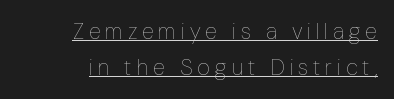
{"italic": "no", "bold": "no", "underline": "yes", "align": "right", "line_spacing": "normal", "line_spacing_ratio": 1.63, "letter_spacing": "wide", "letter_spacing_em": 0.22, "glyph_px": 22}
